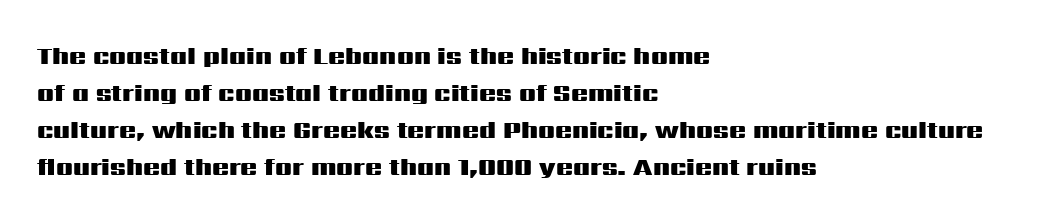
Horizontally, the lines are justified to the leading edge only. These words are printed bold, with thick strokes throughout. These lines sit exactly where default settings would place them. Every character sits straight up, as roman type does. Beneath every word, the page is bare.
